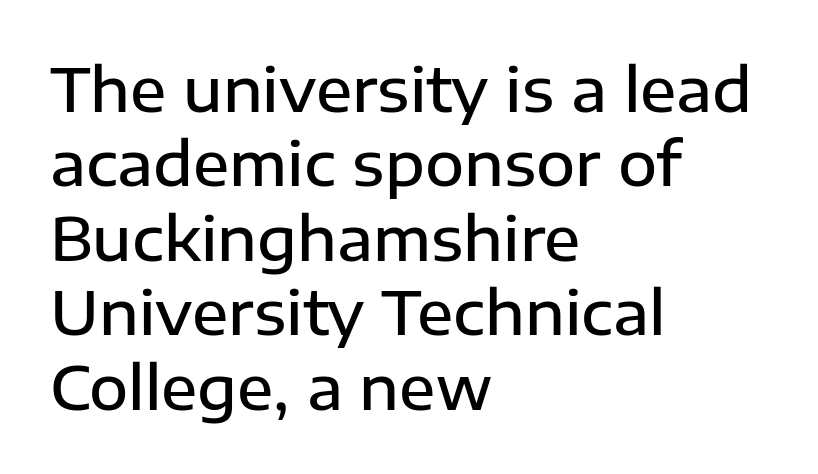
Decoration check: the copy has no underline. Bold? Not quite — semibold, heavier than regular but stopping short. The passage shown has conventional tracking throughout. Unlike a traditional serif, this face leaves its strokes unadorned.
